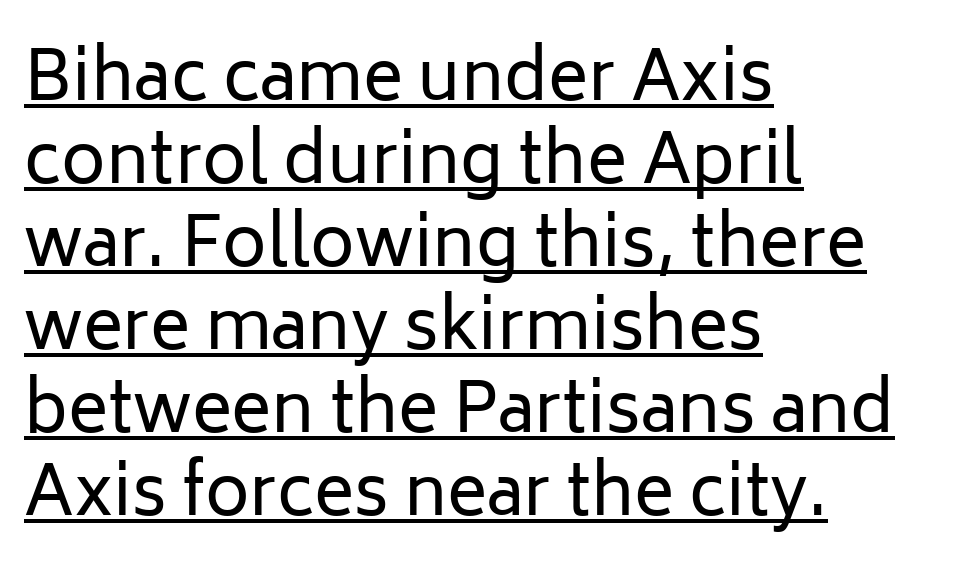
Q: Is the text bold? A: No.
Q: Is the text italic (slanted)? A: No, it is upright.
Q: Is the typeface a serif or a sans-serif typeface? A: Sans-serif.
Q: Is the text underlined? A: Yes.
Q: How is the paragraph aligned? A: Left-aligned.
Q: Is the spacing between letters normal or unusually wide? A: Normal.
Q: Width (condensed, normal, or wide)? A: Normal.
Q: Stroke contrast? A: Low.
Q: x-height? A: Medium.
Q: Monospaced? A: No.
